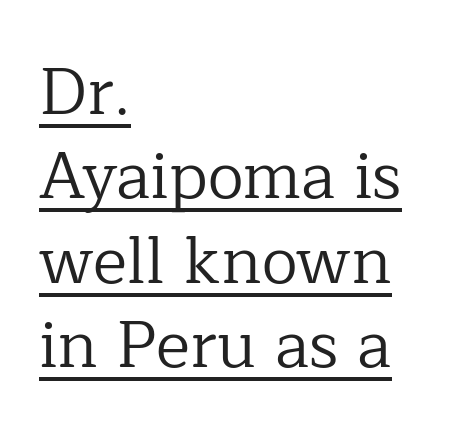
Like a heading marked for emphasis, these lines bear an underscore. Font category for this specimen: serif. Style check: upright. Letter spacing: default. Here the designer chose a conventional face with non-uniform glyph widths. Baseline-to-baseline distance is the conventional proportion of letter height.
